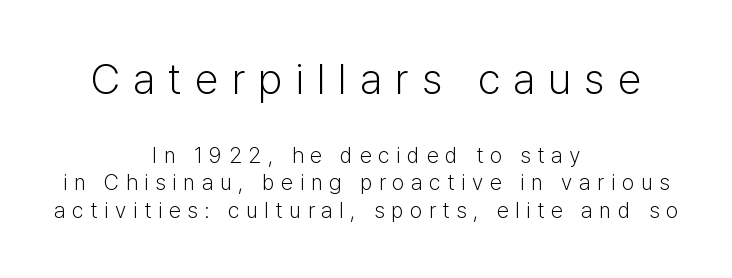
The image shows 43 px light sans-serif type, upright; set centered, normal line spacing (1.26x), unusually wide letter spacing (+0.3 em), not underlined; the first (top) block is 1.95x larger; low stroke contrast and a medium x-height.
